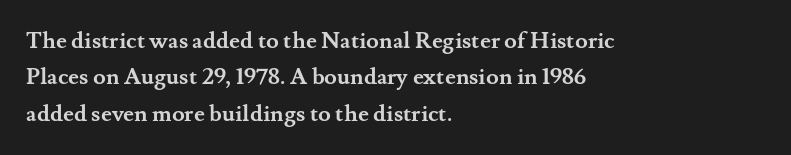
The text block is weighted toward the left margin, trailing off unevenly rightward. These lines carry a lot of weight — the face is fully bold. The letters stand upright; this is a roman face. Each row of text sits above clean, open space. This rendering leaves character spacing at its baseline value.
